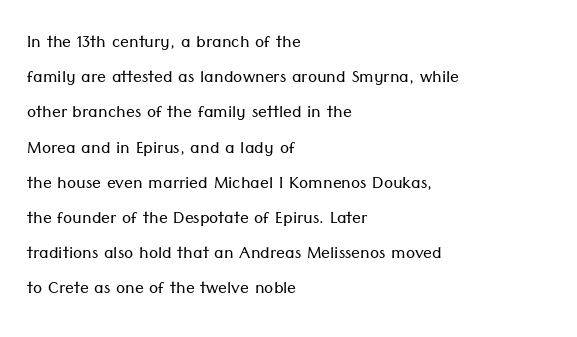
{"italic": "no", "bold": "no", "underline": "no", "align": "left", "line_spacing": "normal", "line_spacing_ratio": 1.6, "letter_spacing": "normal", "letter_spacing_em": 0.0, "glyph_px": 22}
